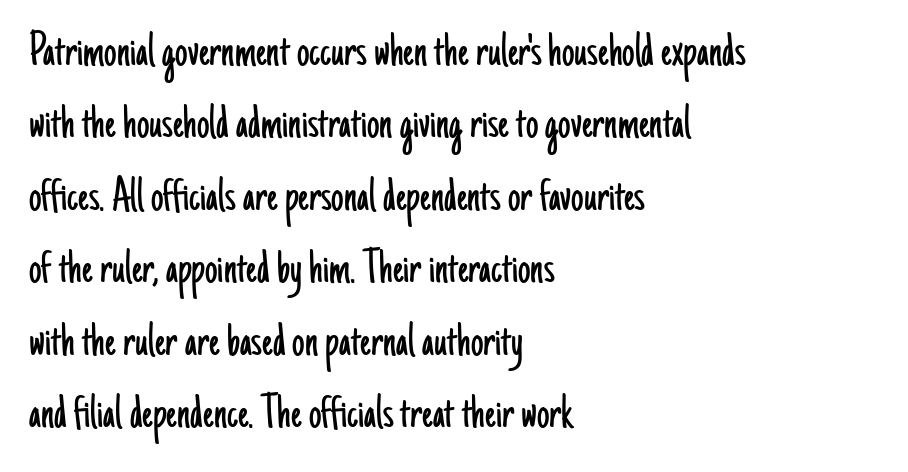
Q: Is the text bold? A: No.
Q: Is the text italic (slanted)? A: No, it is upright.
Q: Is the typeface a serif or a sans-serif typeface? A: Sans-serif.
Q: Is the text underlined? A: No.
Q: How is the paragraph aligned? A: Left-aligned.
Q: Is the spacing between letters normal or unusually wide? A: Normal.
Q: Is the spacing between lines tight, normal or loose? A: Normal.
Q: Width (condensed, normal, or wide)? A: Condensed.
Q: Stroke contrast? A: Low.
Q: x-height? A: Small.
Q: Monospaced? A: No.
